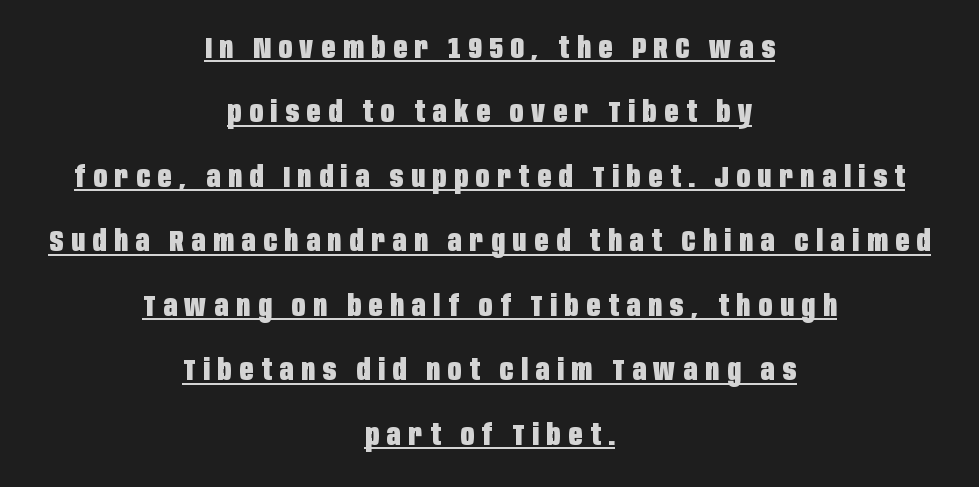
Q: Is the text bold? A: Yes.
Q: Is the text italic (slanted)? A: No, it is upright.
Q: Is the typeface a serif or a sans-serif typeface? A: Sans-serif.
Q: Is the text underlined? A: Yes.
Q: How is the paragraph aligned? A: Centered.
Q: Is the spacing between letters normal or unusually wide? A: Unusually wide.
Q: Is the spacing between lines tight, normal or loose? A: Loose.
Q: Width (condensed, normal, or wide)? A: Condensed.
Q: Stroke contrast? A: Low.
Q: x-height? A: Large.
Q: Monospaced? A: No.
